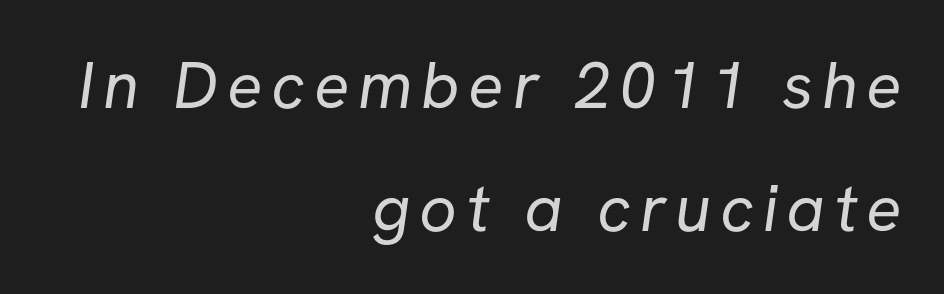
The image shows 66 px regular-weight sans-serif type; set right-aligned, line spacing 1.87x, not underlined; low stroke contrast and a medium x-height.
